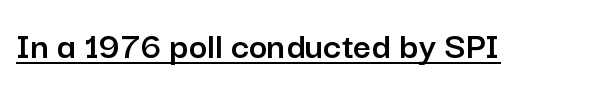
{"serif": "no", "italic": "no", "width": "normal", "stroke_contrast": "low", "x_height": "medium", "monospaced": "no", "underline": "yes", "letter_spacing": "normal", "letter_spacing_em": 0.0, "glyph_px": 39}
